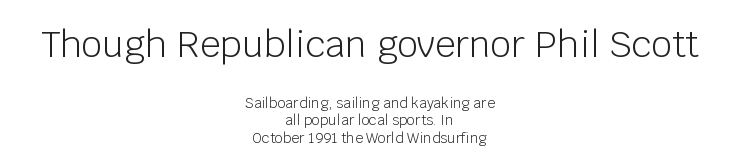
Q: Is the text bold? A: No.
Q: Is the text italic (slanted)? A: No, it is upright.
Q: Is the typeface a serif or a sans-serif typeface? A: Sans-serif.
Q: Is the text underlined? A: No.
Q: How is the paragraph aligned? A: Centered.
Q: Is the spacing between letters normal or unusually wide? A: Normal.
Q: Which block of text is set in a larger size, the first (top) or the second (bottom)? A: The first (top) one.
Q: Width (condensed, normal, or wide)? A: Normal.
Q: Stroke contrast? A: Low.
Q: x-height? A: Large.
Q: Monospaced? A: No.
